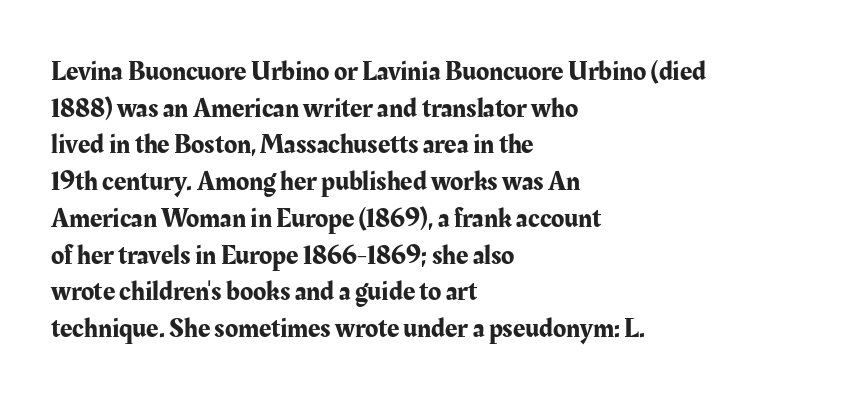
{"italic": "no", "underline": "no", "align": "left", "line_spacing": "normal", "line_spacing_ratio": 1.36, "letter_spacing": "normal", "letter_spacing_em": 0.0, "glyph_px": 27}
